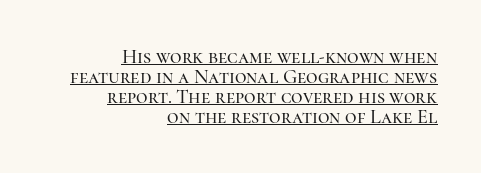
The image shows 20 px text type, upright; set right-aligned, tight line spacing (1.0x), normal letter spacing, underlined.
